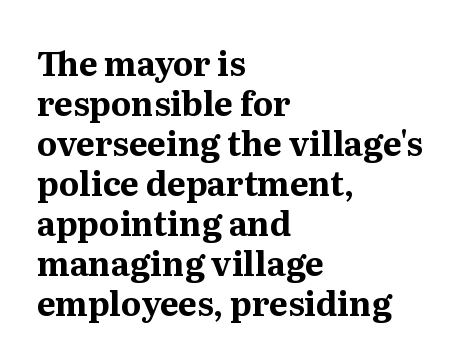
{"serif": "yes", "italic": "no", "bold": "yes", "weight": "bold", "width": "normal", "stroke_contrast": "medium", "x_height": "medium", "monospaced": "no", "underline": "no", "align": "left", "line_spacing_ratio": 1.21, "letter_spacing": "normal", "letter_spacing_em": 0.0, "glyph_px": 33}
